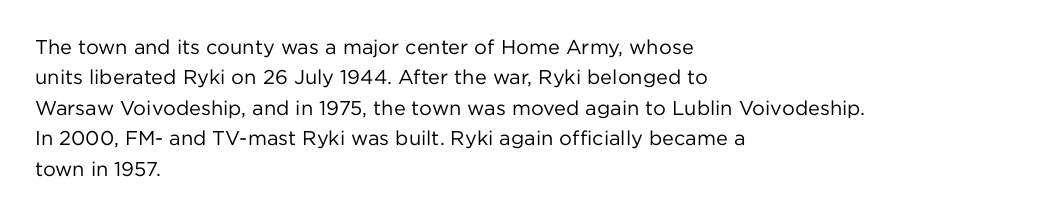
The typesetting does not lean heavy: it is not bold. Words appear dense and cohesive because spacing is normal. Every character sits straight up, as roman type does. What's the leading like? Ordinary, nothing unusual. Glance below the letters and you will spot only blank space.
